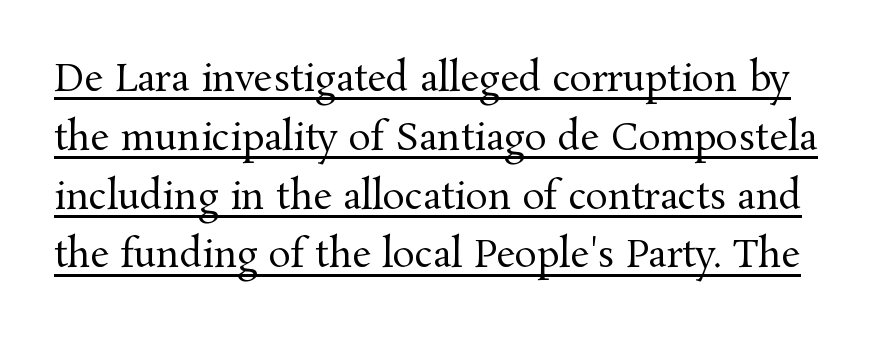
{"serif": "yes", "italic": "no", "bold": "no", "weight": "regular", "width": "normal", "stroke_contrast": "medium", "x_height": "medium", "monospaced": "no", "underline": "yes", "line_spacing": "normal", "line_spacing_ratio": 1.59, "letter_spacing": "normal", "letter_spacing_em": 0.0, "glyph_px": 37}
